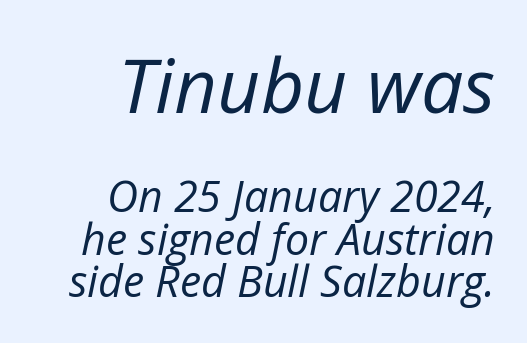
Q: Is the text bold? A: No.
Q: Is the text italic (slanted)? A: Yes, it leans right by about 12 degrees.
Q: Is the text underlined? A: No.
Q: How is the paragraph aligned? A: Right-aligned.
Q: Is the spacing between letters normal or unusually wide? A: Normal.
Q: Is the spacing between lines tight, normal or loose? A: Tight.
Q: Which block of text is set in a larger size, the first (top) or the second (bottom)? A: The first (top) one.
Q: Width (condensed, normal, or wide)? A: Normal.
Q: Stroke contrast? A: Low.
Q: x-height? A: Medium.
Q: Monospaced? A: No.
